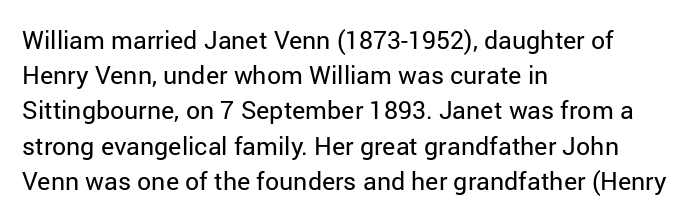
Weight: not bold — regular or lighter. Summary of vertical rhythm: regular, with standard interline spacing. Italic? Not at all — the glyphs are vertical. Words appear dense and cohesive because spacing is normal. Glance below the letters and you will spot only blank space.
